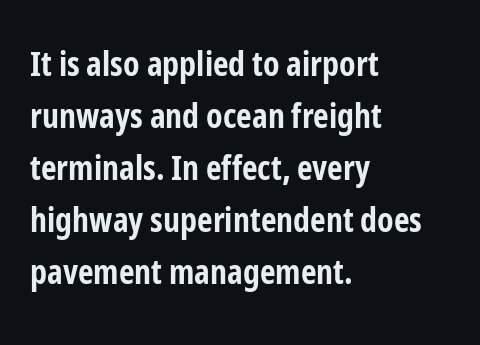
Q: Is the text bold? A: Yes.
Q: Is the text italic (slanted)? A: No, it is upright.
Q: Is the typeface a serif or a sans-serif typeface? A: Sans-serif.
Q: Is the text underlined? A: No.
Q: How is the paragraph aligned? A: Left-aligned.
Q: Is the spacing between letters normal or unusually wide? A: Normal.
Q: Is the spacing between lines tight, normal or loose? A: Normal.
Q: Width (condensed, normal, or wide)? A: Condensed.
Q: Stroke contrast? A: Low.
Q: x-height? A: Medium.
Q: Monospaced? A: No.
